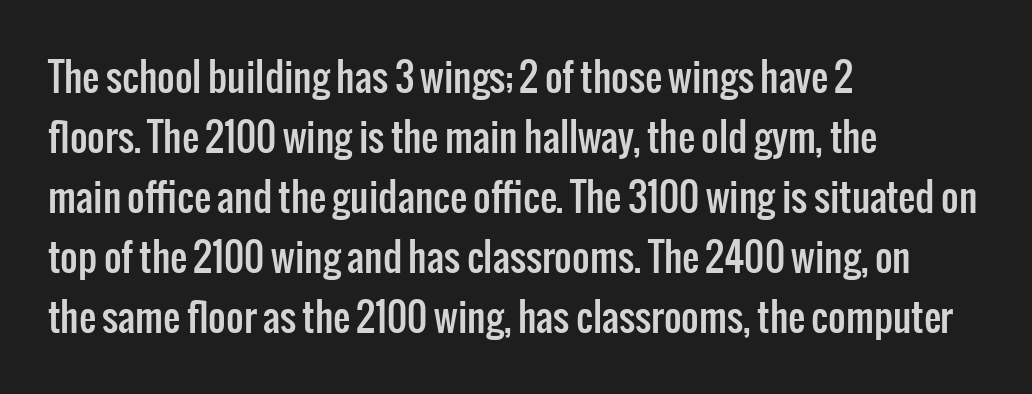
Characters follow at the spacing the type designer built in. Which margin do the lines hug? The left one — the right edge is uneven. Typographically, this falls in the sans-serif category. Designer's note — italics off, roman on. These lines sit exactly where default settings would place them. Beneath every word, the page is bare.
